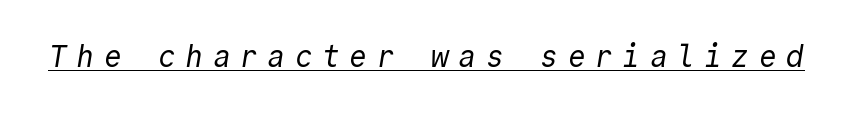
Descenders here cross a horizontal rule under the line. No feet cap the strokes, marking this as sans-serif type. Bold? No — there's no thickening of the strokes. Do the characters align in a grid? Yes, the font is monospaced. Look at the tracking — it's clearly loosened, letters drifting apart.
